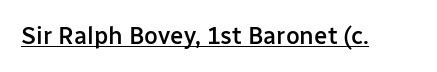
{"italic": "no", "bold": "semi", "underline": "yes", "letter_spacing": "normal", "letter_spacing_em": 0.0, "glyph_px": 24}
